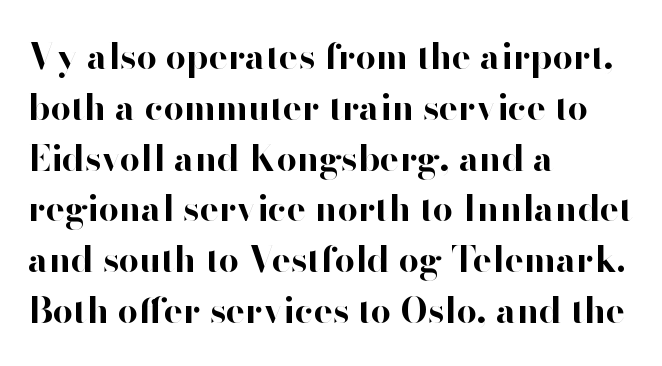
{"serif": "no", "italic": "no", "bold": "yes", "weight": "bold", "width": "normal", "stroke_contrast": "high", "x_height": "small", "monospaced": "no", "underline": "no", "align": "left", "line_spacing": "normal", "line_spacing_ratio": 1.41, "letter_spacing": "normal", "letter_spacing_em": 0.0, "glyph_px": 36}
